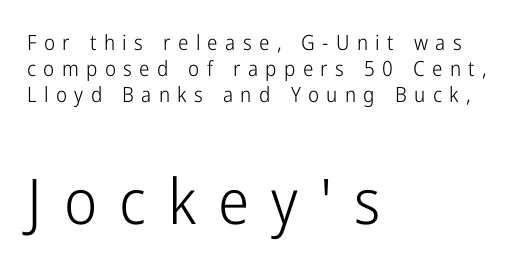
You could only call the tracking loose — the letters float apart. This rendering uses left alignment, leaving the right contour irregular. Think of a printed novel: that variable character pitch is what you see here. Top chunk: small. Bottom chunk: large. Nope, no serifs anywhere on these letters.
